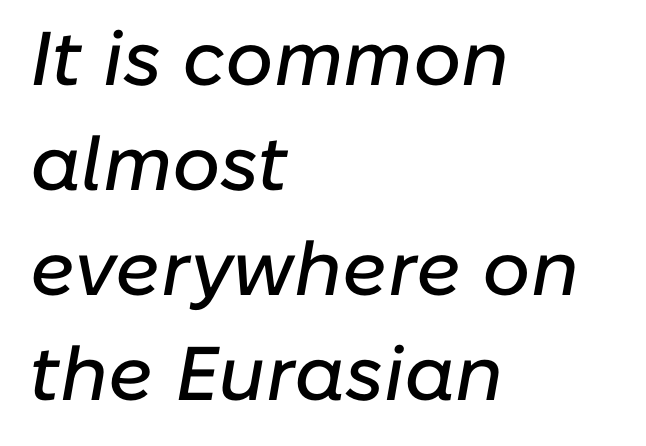
The image shows 76 px text type, italic (leaning right); set left-aligned, normal line spacing (1.38x), normal letter spacing, not underlined; low stroke contrast and a medium x-height.
